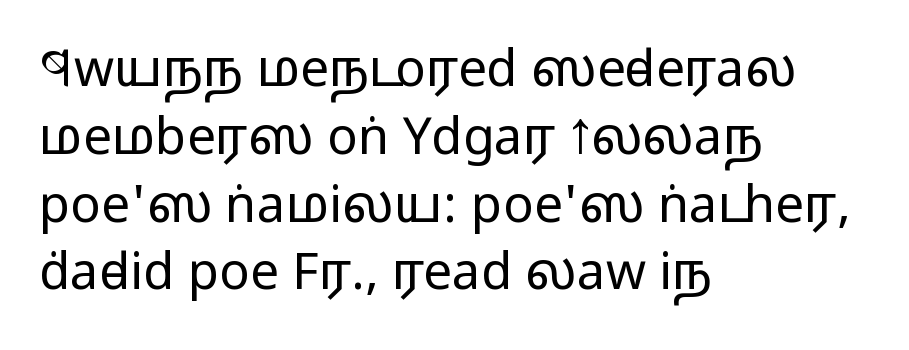
The weight would be labelled regular, book, light, or lighter still. Think of a printed novel: that variable character pitch is what you see here. Posture: straight, roman, zero tilt. Reading down the block, your eye returns to a fixed left position each line. These lines sit exactly where default settings would place them. This rendering features lettering with no underline.
